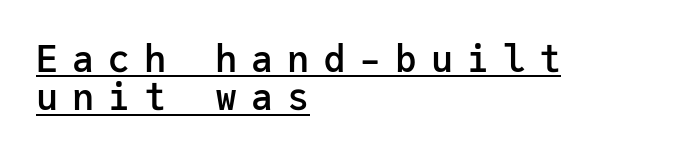
The passage shown is semibold, sitting just below true bold. This rendering widens character spacing well past its baseline value. The vertical gap from one line to the next is small. The face used here is a sans, in the tradition of grotesques and geometrics. Does a line run under the words? Yes, clearly. Ordinary non-slanted type is in use.
